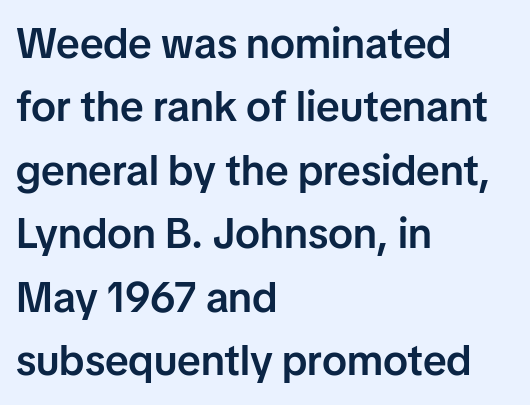
In terms of weight, the rendering is demibold, just under bold. What kind of face is this? One without serifs — a sans. This sample is left-justified, so line endings fall wherever the words run out. The letters stand straight up with perfectly vertical stems. The gaps between neighbouring characters are ordinary and unremarkable. The passage shown is typed in a proportional face where columns would drift.
